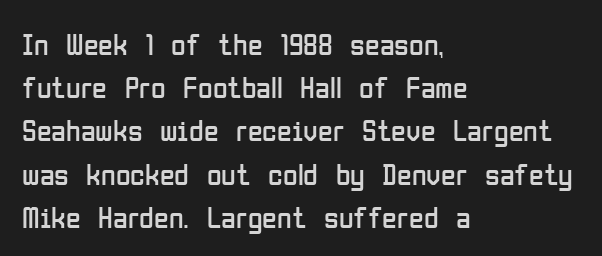
The image shows 30 px regular-weight, condensed sans-serif type, upright; set left-aligned, normal line spacing (1.44x), normal letter spacing, not underlined; low stroke contrast and a medium x-height.
